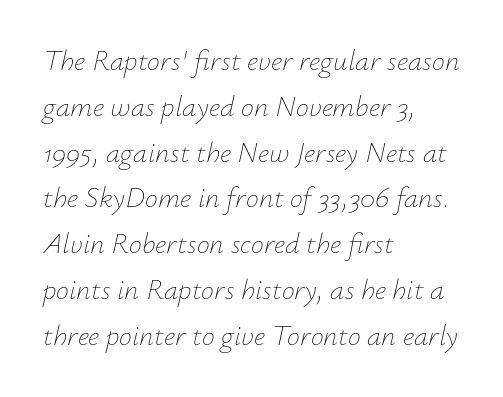
The line-height multiplier appears to be the usual default. This reads as an unemphasized weight, regular at the heaviest. Visually the block forms a straight wall on the left and a jagged coastline on the right. The words here are not underlined. Looking at the ascenders, they clearly lean.
